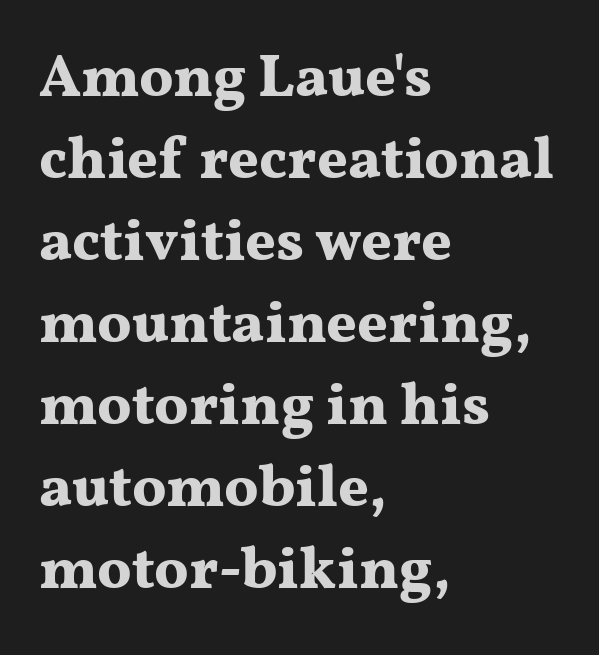
Q: Is the text bold? A: Yes.
Q: Is the text italic (slanted)? A: No, it is upright.
Q: Is the typeface a serif or a sans-serif typeface? A: Serif.
Q: Is the text underlined? A: No.
Q: How is the paragraph aligned? A: Left-aligned.
Q: Is the spacing between letters normal or unusually wide? A: Normal.
Q: Is the spacing between lines tight, normal or loose? A: Normal.
Q: Width (condensed, normal, or wide)? A: Wide.
Q: Stroke contrast? A: Medium.
Q: x-height? A: Medium.
Q: Monospaced? A: No.
